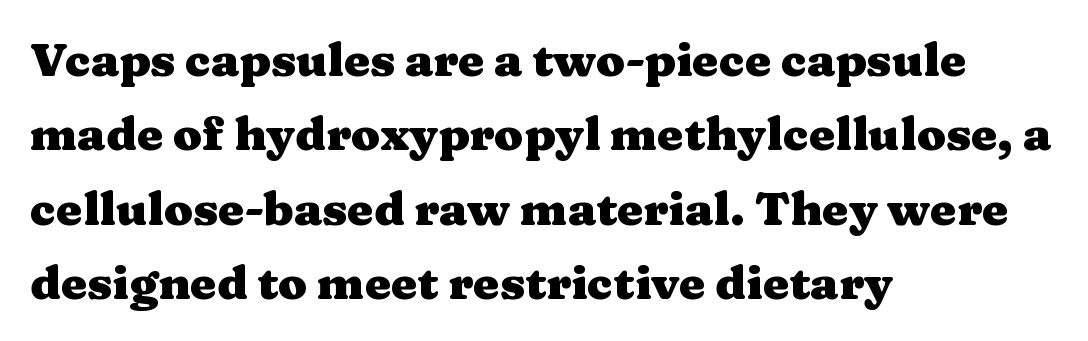
Q: Is the text bold? A: Yes.
Q: Is the text italic (slanted)? A: No, it is upright.
Q: Is the typeface a serif or a sans-serif typeface? A: Serif.
Q: Is the text underlined? A: No.
Q: How is the paragraph aligned? A: Left-aligned.
Q: Is the spacing between letters normal or unusually wide? A: Normal.
Q: Is the spacing between lines tight, normal or loose? A: Normal.
Q: Width (condensed, normal, or wide)? A: Wide.
Q: Stroke contrast? A: Medium.
Q: x-height? A: Medium.
Q: Monospaced? A: No.
